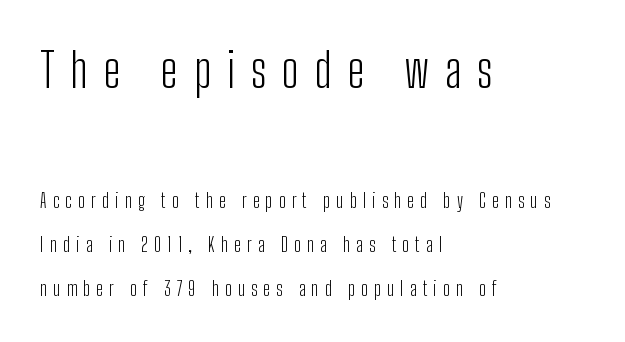
Every row of glyphs begins at an identical x-position on the left. Unmarked baselines from the first word to the last. The upper block of text is set noticeably larger than the block beneath it. To sum up the face: it is a sans, with no serifs. Nothing heavy about these letters — not bold at all. The axis of the letterforms is exactly vertical.
